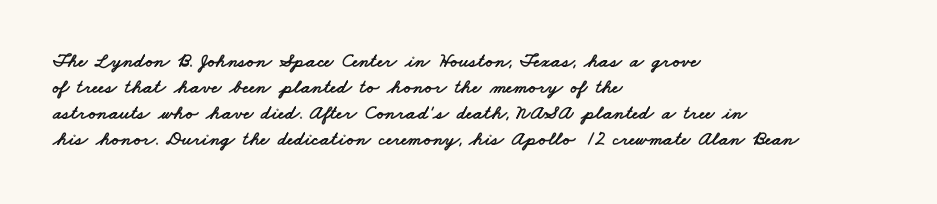
The leading is moderate, giving the passage an even texture. Leftover space on each line is placed entirely after the last word. A clean baseline with only descenders dipping below it. In terms of letterspacing, this is plain default setting.
